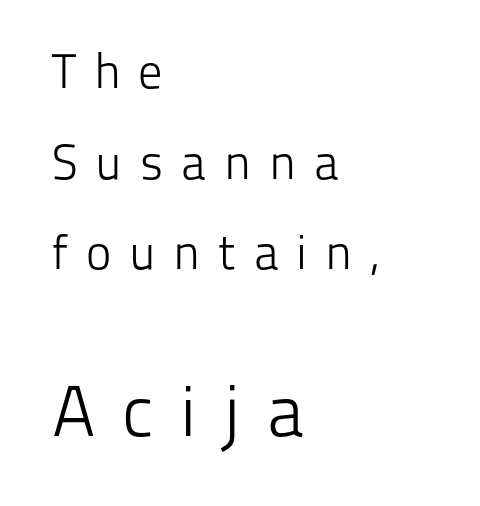
This rendering widens character spacing well past its baseline value. Typesetter's note — lower block bumped up in size, upper block left smaller. One-word summary of the alignment: left. Nobody drew a line under any word here. This is sans-serif lettering, the kind often seen on screens and signage.
